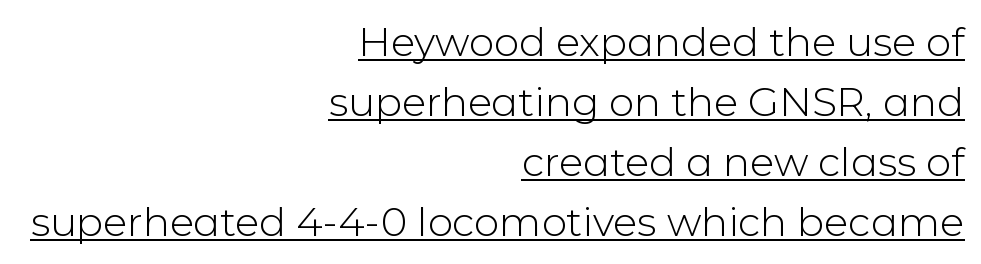
Q: Is the text bold? A: No.
Q: Is the text italic (slanted)? A: No, it is upright.
Q: Is the typeface a serif or a sans-serif typeface? A: Sans-serif.
Q: Is the text underlined? A: Yes.
Q: How is the paragraph aligned? A: Right-aligned.
Q: Is the spacing between letters normal or unusually wide? A: Normal.
Q: Is the spacing between lines tight, normal or loose? A: Normal.
Q: Width (condensed, normal, or wide)? A: Normal.
Q: Stroke contrast? A: Low.
Q: x-height? A: Medium.
Q: Monospaced? A: No.
